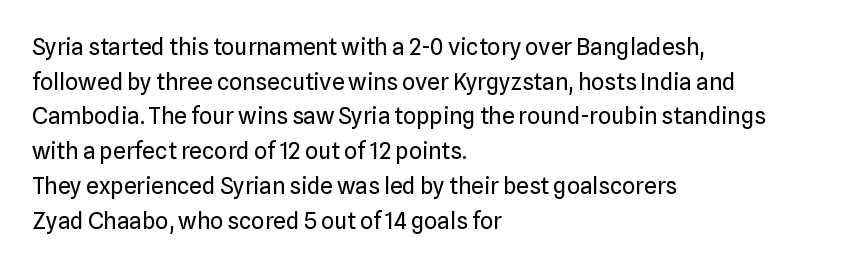
Vertical strokes here are truly vertical. Is the block centered? No — it sits flush against the left margin. Standard letterfit; no display-style spreading of the glyphs. This is not heavy type; no bold has been used.
